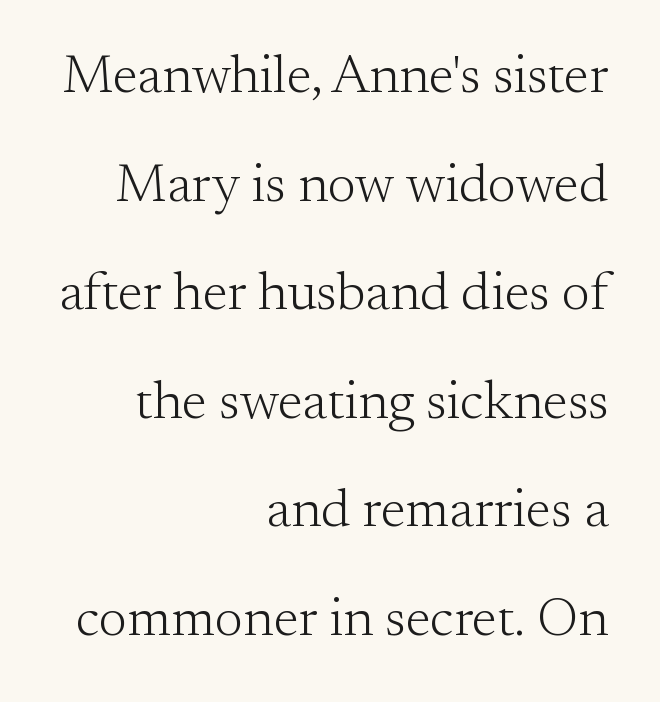
Q: Is the text bold? A: No.
Q: Is the text italic (slanted)? A: No, it is upright.
Q: Is the typeface a serif or a sans-serif typeface? A: Serif.
Q: Is the text underlined? A: No.
Q: How is the paragraph aligned? A: Right-aligned.
Q: Is the spacing between letters normal or unusually wide? A: Normal.
Q: Is the spacing between lines tight, normal or loose? A: Loose.
Q: Width (condensed, normal, or wide)? A: Normal.
Q: Stroke contrast? A: Medium.
Q: x-height? A: Small.
Q: Monospaced? A: No.
